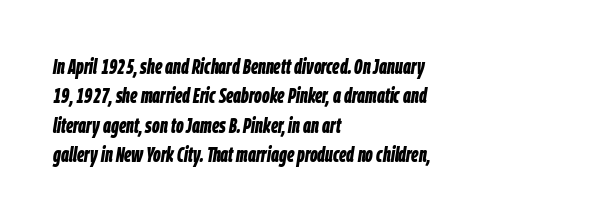
Q: Is the text bold? A: Yes.
Q: Is the text italic (slanted)? A: Yes, it leans right by about 9 degrees.
Q: Is the text underlined? A: No.
Q: How is the paragraph aligned? A: Left-aligned.
Q: Is the spacing between letters normal or unusually wide? A: Normal.
Q: Is the spacing between lines tight, normal or loose? A: Normal.
